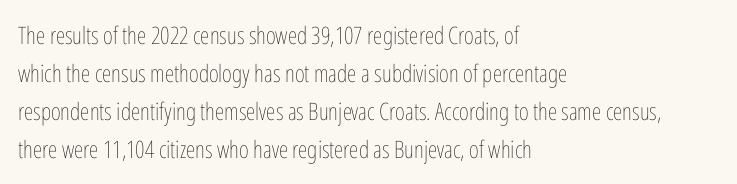
Q: Is the text bold? A: No.
Q: Is the text italic (slanted)? A: No, it is upright.
Q: Is the text underlined? A: No.
Q: How is the paragraph aligned? A: Left-aligned.
Q: Is the spacing between letters normal or unusually wide? A: Normal.
Q: Is the spacing between lines tight, normal or loose? A: Normal.
